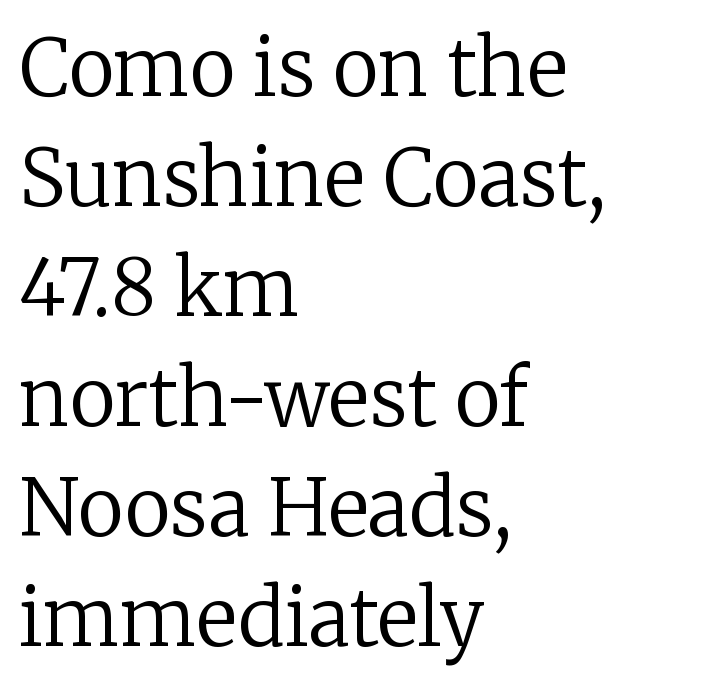
The image shows 78 px regular-weight serif type, upright; set left-aligned, normal line spacing (1.41x), normal letter spacing, not underlined; low stroke contrast and a medium x-height.
